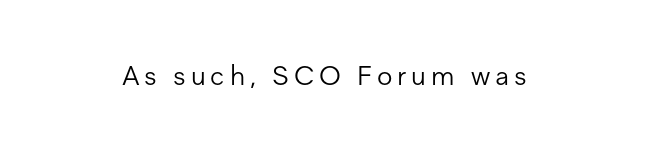
{"italic": "no", "bold": "no", "underline": "no", "align": "center", "glyph_px": 27}
